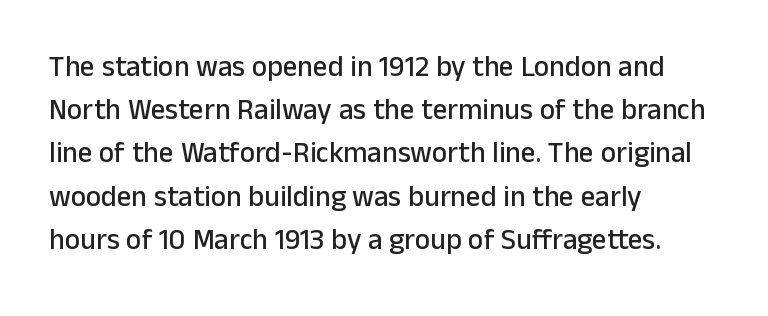
{"serif": "no", "italic": "no", "width": "normal", "stroke_contrast": "low", "x_height": "medium", "monospaced": "no", "underline": "no", "align": "left", "line_spacing": "normal", "line_spacing_ratio": 1.49, "letter_spacing": "normal", "letter_spacing_em": 0.0, "glyph_px": 29}
